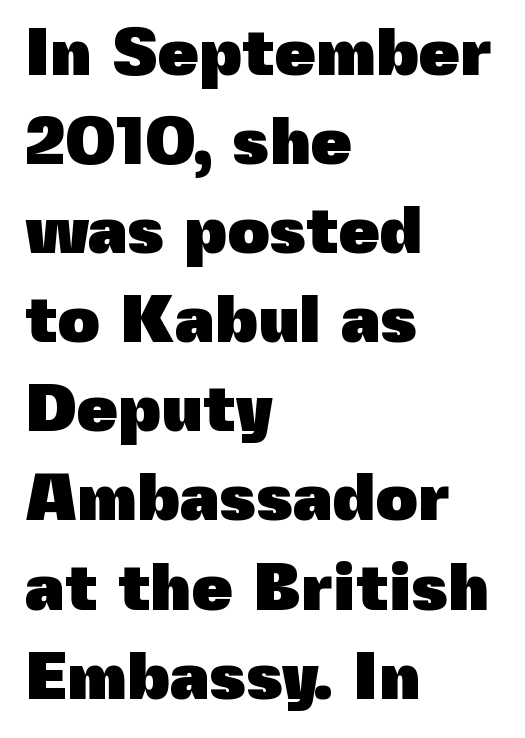
Q: Is the text bold? A: Yes.
Q: Is the text italic (slanted)? A: No, it is upright.
Q: Is the typeface a serif or a sans-serif typeface? A: Sans-serif.
Q: Is the text underlined? A: No.
Q: How is the paragraph aligned? A: Left-aligned.
Q: Is the spacing between letters normal or unusually wide? A: Normal.
Q: Is the spacing between lines tight, normal or loose? A: Normal.
Q: Width (condensed, normal, or wide)? A: Normal.
Q: x-height? A: Medium.
Q: Monospaced? A: No.
